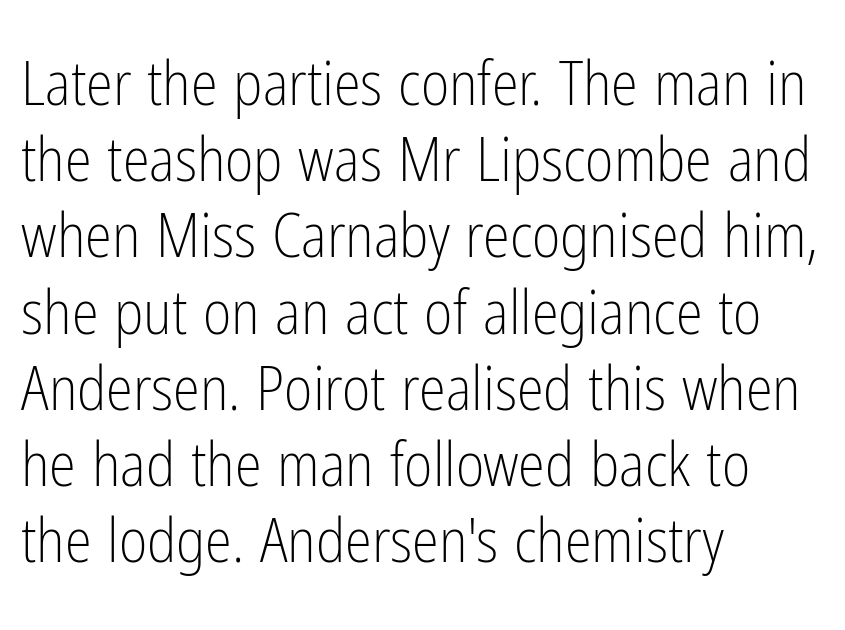
Unbolded letterforms with no extra heft. Examine the stroke ends and you'll find no serifs. Regarding leading, the lines here are spaced in the standard way. Check under the words: just untouched page. It's the straight-up-and-down kind of type. The letters advance in unequal steps, a hallmark of proportional type.
